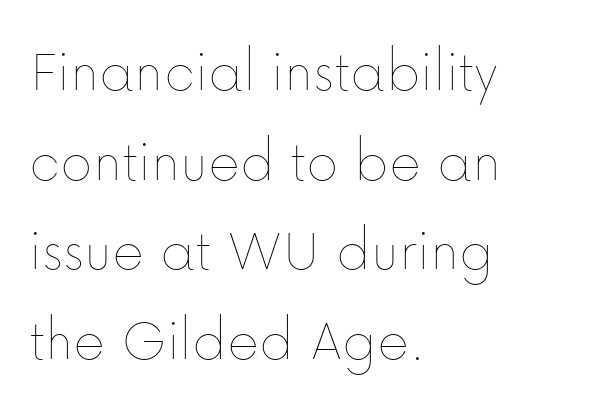
{"italic": "no", "bold": "no", "weight": "thin", "width": "normal", "stroke_contrast": "low", "x_height": "medium", "monospaced": "no", "underline": "no", "align": "left", "line_spacing": "normal", "line_spacing_ratio": 1.47, "letter_spacing": "normal", "letter_spacing_em": 0.0, "glyph_px": 61}
